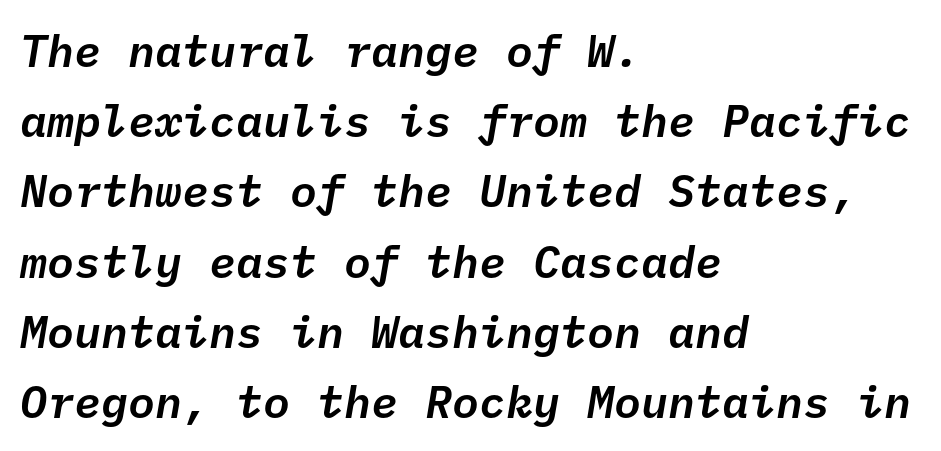
Q: Is the text italic (slanted)? A: Yes, it leans right by about 10 degrees.
Q: Is the text underlined? A: No.
Q: How is the paragraph aligned? A: Left-aligned.
Q: Is the spacing between letters normal or unusually wide? A: Normal.
Q: Is the spacing between lines tight, normal or loose? A: Normal.
Q: Width (condensed, normal, or wide)? A: Normal.
Q: Stroke contrast? A: Low.
Q: x-height? A: Medium.
Q: Monospaced? A: Yes.
